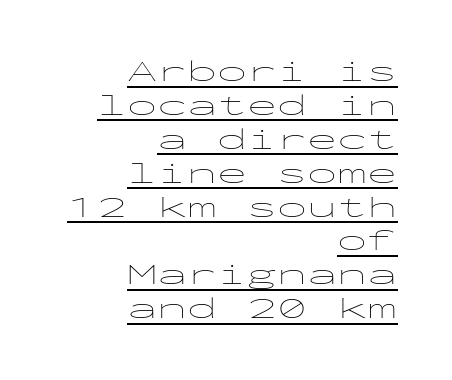
Q: Is the text bold? A: No.
Q: Is the text italic (slanted)? A: No, it is upright.
Q: Is the typeface a serif or a sans-serif typeface? A: Sans-serif.
Q: Is the text underlined? A: Yes.
Q: How is the paragraph aligned? A: Right-aligned.
Q: Is the spacing between letters normal or unusually wide? A: Normal.
Q: Is the spacing between lines tight, normal or loose? A: Tight.
Q: Width (condensed, normal, or wide)? A: Wide.
Q: Stroke contrast? A: Low.
Q: x-height? A: Medium.
Q: Monospaced? A: Yes.
